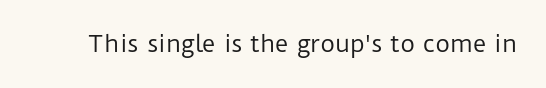
Q: Is the text bold? A: No.
Q: Is the text italic (slanted)? A: No, it is upright.
Q: Is the text underlined? A: No.
Q: Is the spacing between letters normal or unusually wide? A: Normal.
